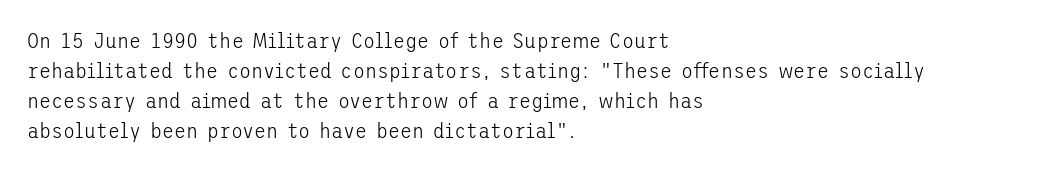
Q: Is the text bold? A: No.
Q: Is the text italic (slanted)? A: No, it is upright.
Q: Is the text underlined? A: No.
Q: How is the paragraph aligned? A: Left-aligned.
Q: Is the spacing between letters normal or unusually wide? A: Normal.
Q: Is the spacing between lines tight, normal or loose? A: Normal.
